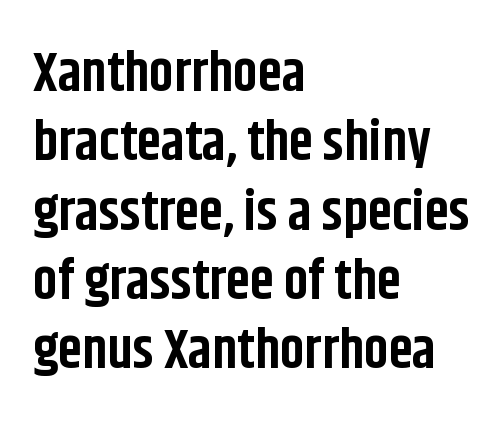
The image shows 55 px bold, condensed sans-serif type, upright; set left-aligned, normal line spacing (1.26x), normal letter spacing, not underlined; low stroke contrast and a large x-height.
